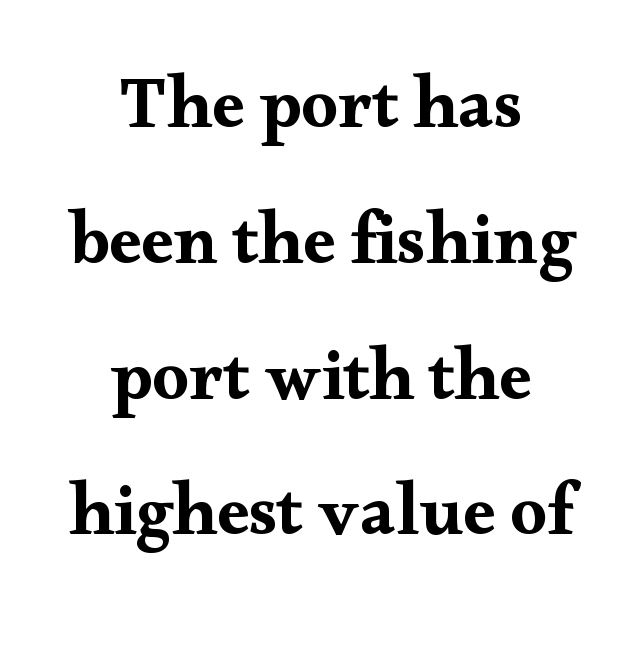
{"serif": "yes", "italic": "no", "width": "wide", "stroke_contrast": "medium", "x_height": "small", "monospaced": "no", "underline": "no", "align": "center", "line_spacing_ratio": 1.86, "letter_spacing": "normal", "letter_spacing_em": 0.0, "glyph_px": 73}
